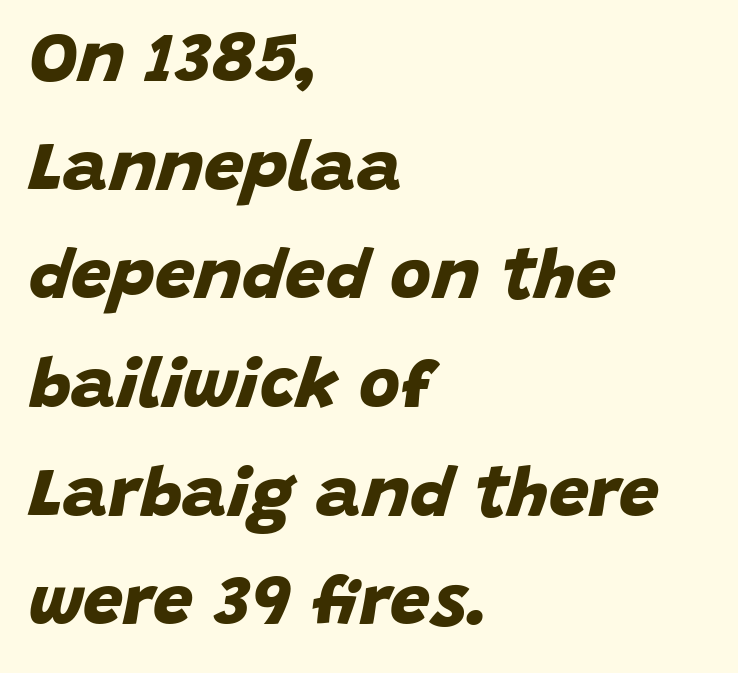
The image shows 71 px bold sans-serif type; set left-aligned, normal line spacing (1.53x), normal letter spacing, not underlined; low stroke contrast and a large x-height.
